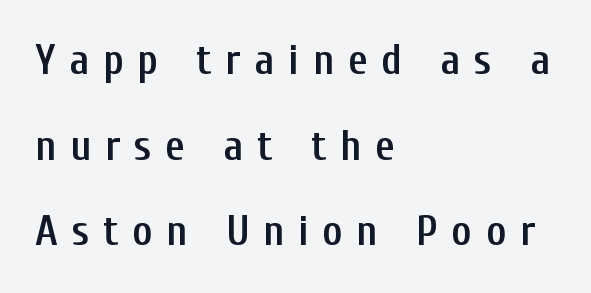
The image shows 43 px semibold, condensed sans-serif type, upright; set left-aligned, loose line spacing (1.99x), unusually wide letter spacing (+0.32 em), not underlined; low stroke contrast and a medium x-height.
